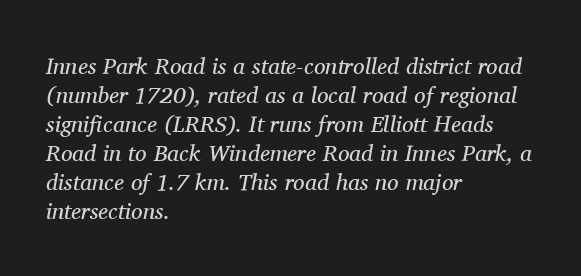
Is there much room between lines? A standard amount, neither cramped nor airy. The face used here is rendered with its standard letterfit. Nothing heavy about these letters — not bold at all. Each row of text sits above clean, open space. Notice how the passage keeps a crisp vertical edge on the left only. Is the type slanted? Yes — the strokes lean at a clear angle.
